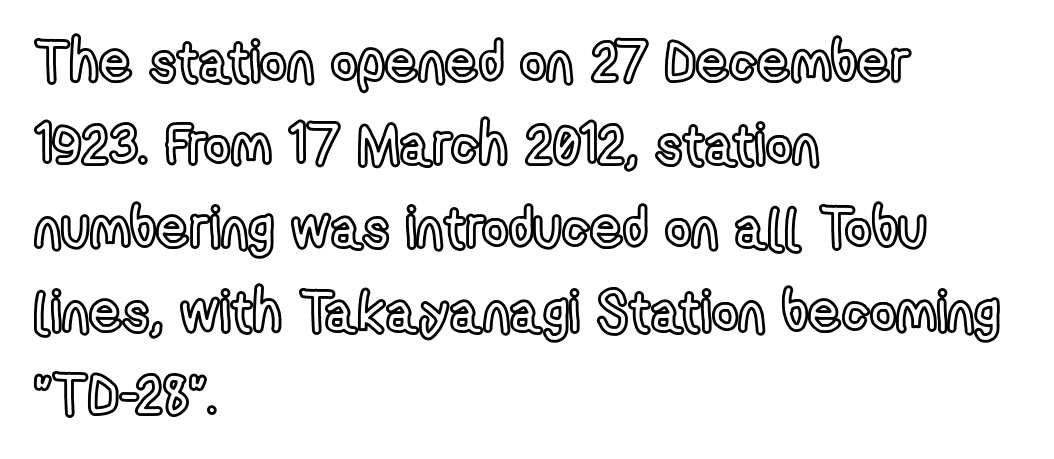
Q: Is the text italic (slanted)? A: No, it is upright.
Q: Is the text underlined? A: No.
Q: How is the paragraph aligned? A: Left-aligned.
Q: Is the spacing between letters normal or unusually wide? A: Normal.
Q: Is the spacing between lines tight, normal or loose? A: Normal.
Q: Width (condensed, normal, or wide)? A: Condensed.
Q: x-height? A: Medium.
Q: Monospaced? A: No.
